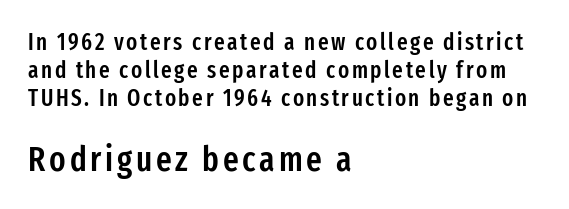
The image shows 34 px semibold, condensed sans-serif type, upright; set left-aligned, line spacing 1.21x, not underlined; the second (bottom) block is 1.48x larger; low stroke contrast and a medium x-height.
